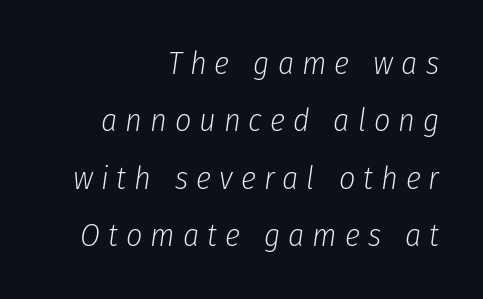
Q: Is the text bold? A: No.
Q: Is the text italic (slanted)? A: Yes, it leans right by about 8 degrees.
Q: Is the text underlined? A: No.
Q: How is the paragraph aligned? A: Right-aligned.
Q: Is the spacing between letters normal or unusually wide? A: Unusually wide.
Q: Width (condensed, normal, or wide)? A: Condensed.
Q: Stroke contrast? A: Low.
Q: x-height? A: Medium.
Q: Monospaced? A: No.
